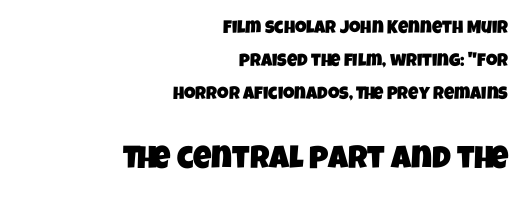
Q: Is the typeface a serif or a sans-serif typeface? A: Sans-serif.
Q: Is the text underlined? A: No.
Q: How is the paragraph aligned? A: Right-aligned.
Q: Is the spacing between letters normal or unusually wide? A: Normal.
Q: Which block of text is set in a larger size, the first (top) or the second (bottom)? A: The second (bottom) one.
Q: Width (condensed, normal, or wide)? A: Condensed.
Q: Stroke contrast? A: Low.
Q: x-height? A: Large.
Q: Monospaced? A: No.
